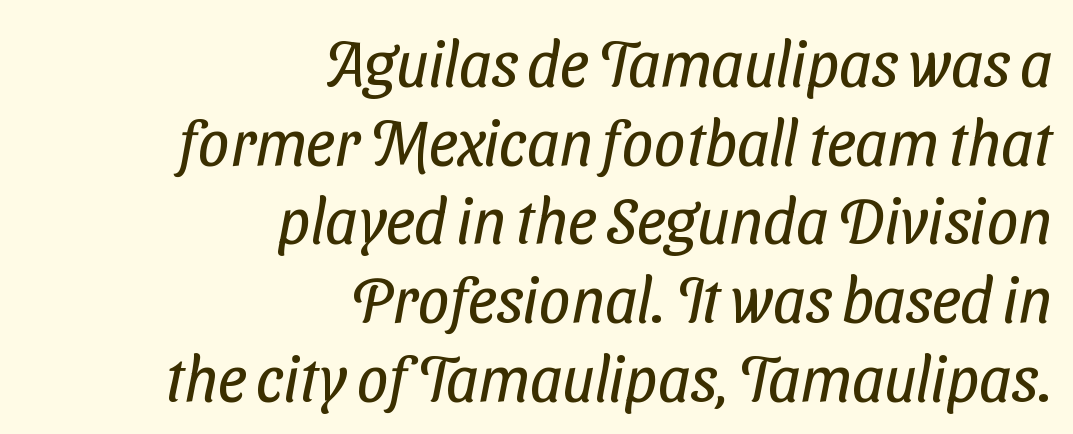
{"serif": "no", "bold": "no", "weight": "regular", "width": "condensed", "stroke_contrast": "low", "x_height": "medium", "monospaced": "no", "underline": "no", "align": "right", "line_spacing": "normal", "line_spacing_ratio": 1.25, "letter_spacing": "normal", "letter_spacing_em": 0.0, "glyph_px": 63}
